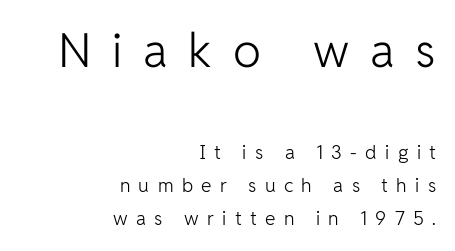
Q: Is the text bold? A: No.
Q: Is the text italic (slanted)? A: No, it is upright.
Q: Is the typeface a serif or a sans-serif typeface? A: Sans-serif.
Q: Is the text underlined? A: No.
Q: How is the paragraph aligned? A: Right-aligned.
Q: Is the spacing between letters normal or unusually wide? A: Unusually wide.
Q: Which block of text is set in a larger size, the first (top) or the second (bottom)? A: The first (top) one.
Q: Width (condensed, normal, or wide)? A: Normal.
Q: Stroke contrast? A: Low.
Q: x-height? A: Medium.
Q: Monospaced? A: No.
